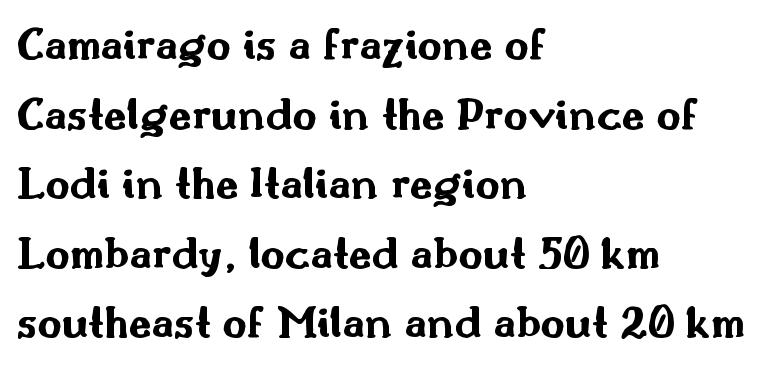
{"serif": "no", "italic": "no", "bold": "yes", "weight": "bold", "width": "wide", "stroke_contrast": "medium", "x_height": "small", "monospaced": "no", "underline": "no", "align": "left", "line_spacing": "normal", "line_spacing_ratio": 1.48, "letter_spacing": "normal", "letter_spacing_em": 0.0, "glyph_px": 47}
